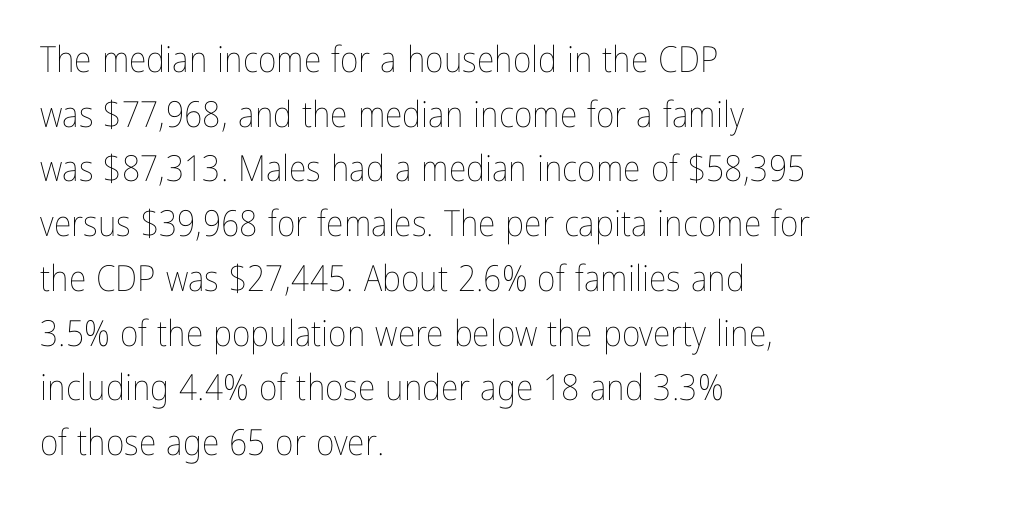
The image shows 36 px thin, condensed type, upright; set left-aligned, normal line spacing (1.52x), normal letter spacing, not underlined; low stroke contrast and a medium x-height.
